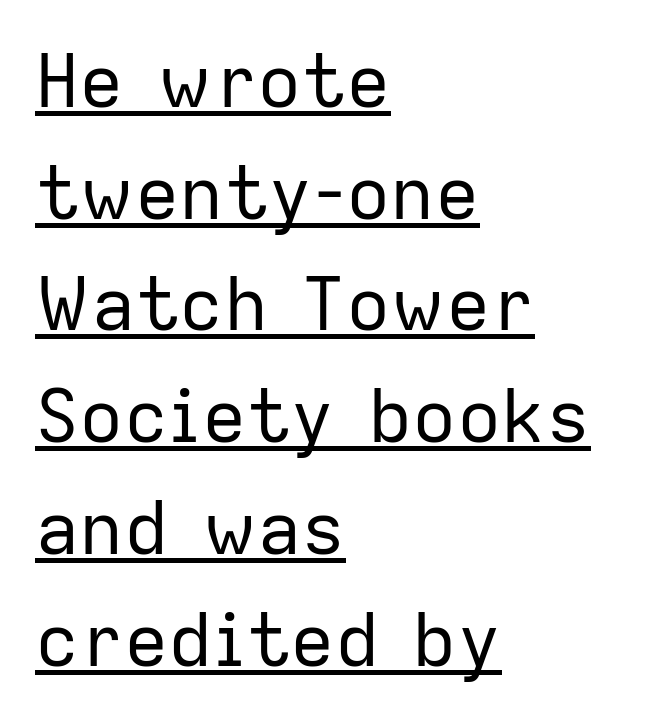
Underline: present. The passage shown stacks its lines at a standard gap. The characters display no serif detailing; their extremities are plain. How are the letters spaced? Ordinarily, with no added tracking.
